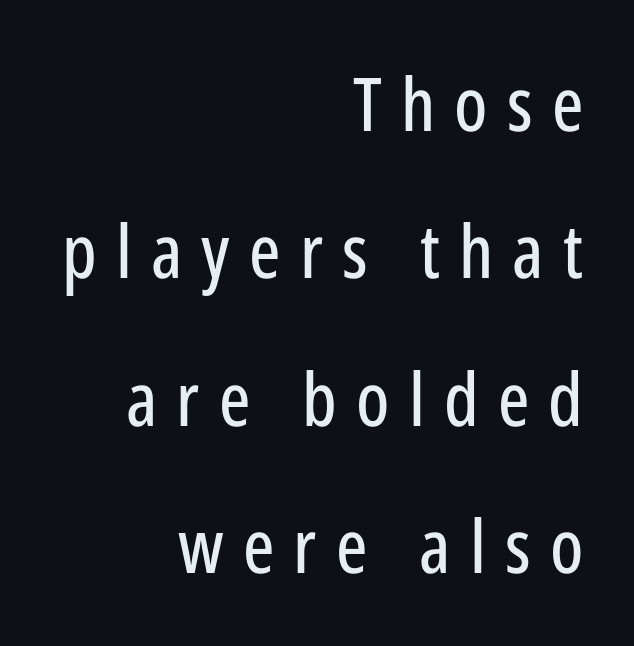
Q: Is the text italic (slanted)? A: No, it is upright.
Q: Is the typeface a serif or a sans-serif typeface? A: Sans-serif.
Q: Is the text underlined? A: No.
Q: How is the paragraph aligned? A: Right-aligned.
Q: Is the spacing between letters normal or unusually wide? A: Unusually wide.
Q: Is the spacing between lines tight, normal or loose? A: Loose.
Q: Width (condensed, normal, or wide)? A: Condensed.
Q: Stroke contrast? A: Low.
Q: x-height? A: Medium.
Q: Monospaced? A: No.
